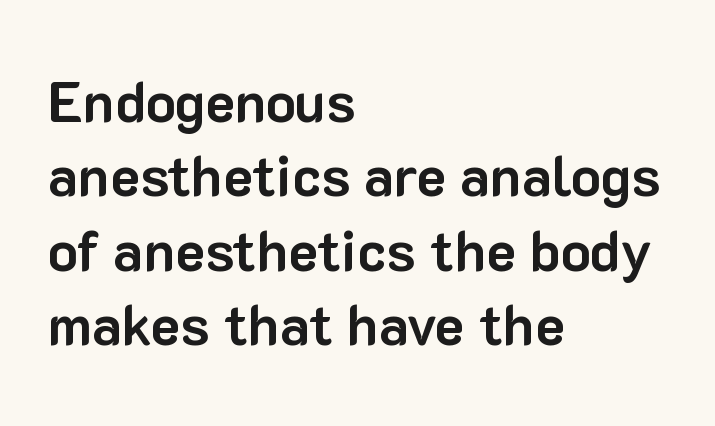
Q: Is the text bold? A: Yes.
Q: Is the text italic (slanted)? A: No, it is upright.
Q: Is the typeface a serif or a sans-serif typeface? A: Sans-serif.
Q: Is the text underlined? A: No.
Q: How is the paragraph aligned? A: Left-aligned.
Q: Is the spacing between letters normal or unusually wide? A: Normal.
Q: Is the spacing between lines tight, normal or loose? A: Normal.
Q: Width (condensed, normal, or wide)? A: Normal.
Q: Stroke contrast? A: Low.
Q: x-height? A: Medium.
Q: Monospaced? A: No.
